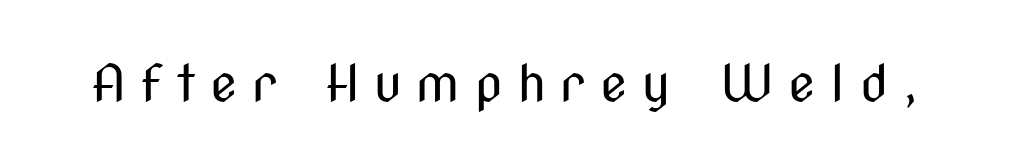
The image shows 50 px regular-weight, condensed sans-serif type, upright; set unusually wide letter spacing (+0.29 em), not underlined; medium stroke contrast and a medium x-height.
